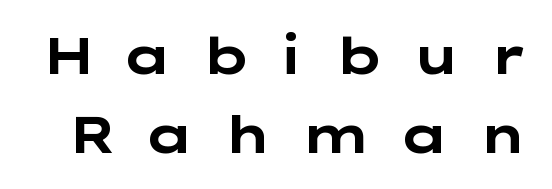
The image shows 51 px bold, wide sans-serif type, upright; set normal line spacing (1.54x), unusually wide letter spacing (+0.5 em), not underlined; low stroke contrast and a medium x-height.
